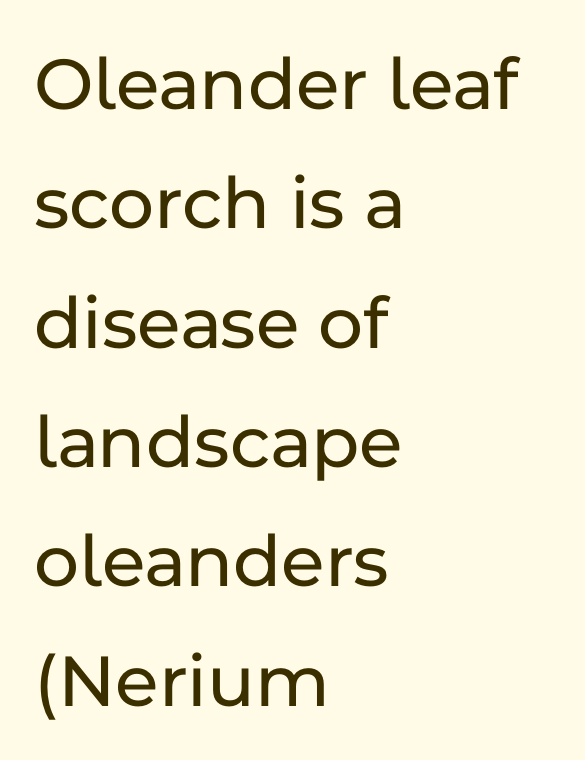
Proportional: the letters do not fall into vertical columns. The lines in this sample share a left origin and differ only in where they stop. A typesetter would label this face a sans. Look at the tracking — it's just the regular setting, nothing added. Underlining? Definitely not there. The vertical gap from one line to the next is medium.
